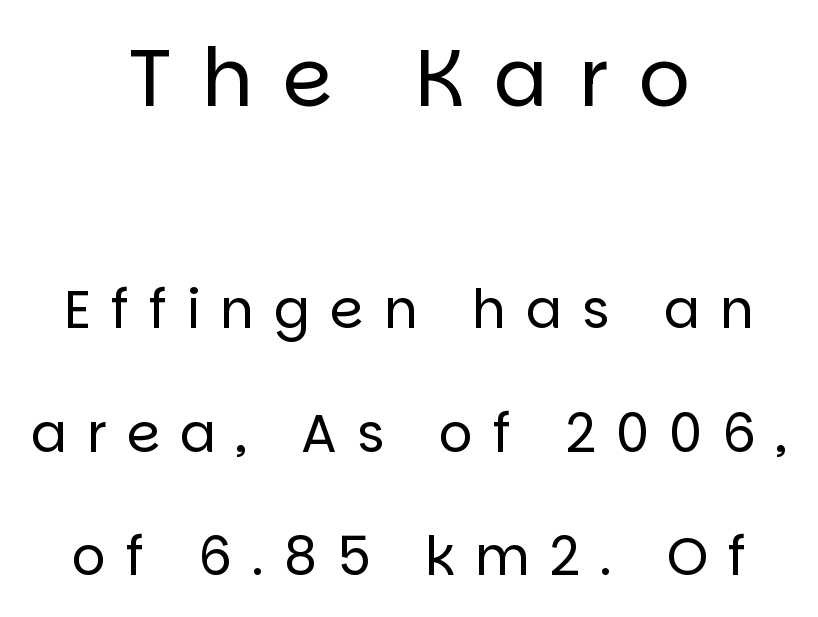
{"serif": "no", "italic": "no", "bold": "no", "weight": "regular", "width": "normal", "stroke_contrast": "low", "x_height": "large", "monospaced": "no", "underline": "no", "align": "center", "line_spacing": "loose", "line_spacing_ratio": 2.33, "letter_spacing": "wide", "letter_spacing_em": 0.38, "larger_block": "first", "size_ratio": 1.51, "glyph_px": 80}
